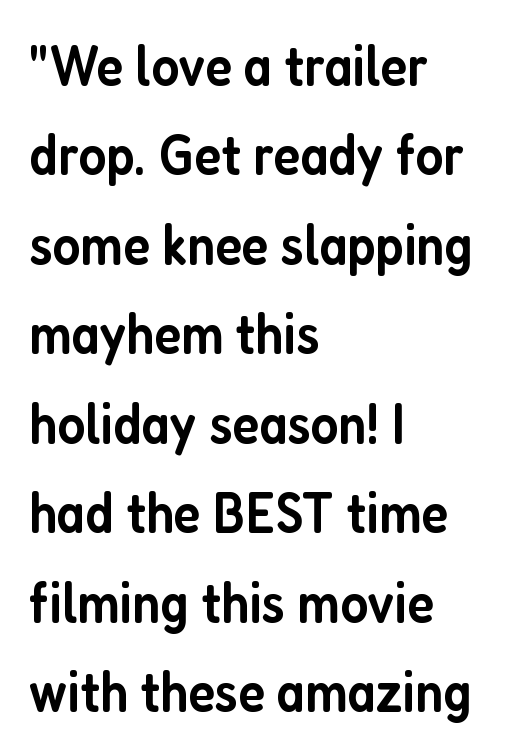
{"serif": "no", "italic": "no", "bold": "semi", "weight": "semibold", "width": "condensed", "stroke_contrast": "low", "x_height": "medium", "monospaced": "no", "underline": "no", "align": "left", "line_spacing": "normal", "line_spacing_ratio": 1.57, "letter_spacing": "normal", "letter_spacing_em": 0.0, "glyph_px": 57}
